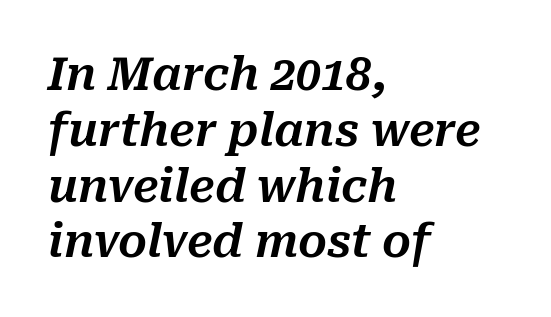
{"italic": "yes", "lean": "right", "slant_degrees": 10, "width": "normal", "stroke_contrast": "medium", "x_height": "medium", "monospaced": "no", "underline": "no", "align": "left", "line_spacing_ratio": 1.24, "letter_spacing": "normal", "letter_spacing_em": 0.0, "glyph_px": 45}
